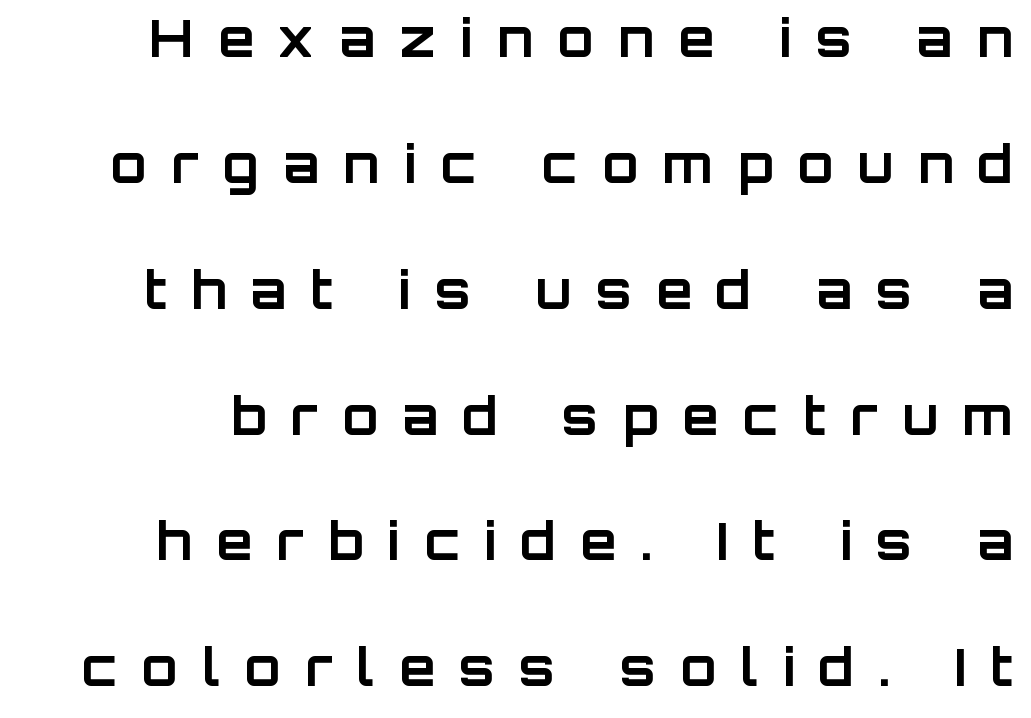
The image shows 52 px bold sans-serif type, upright; set loose line spacing (2.42x), unusually wide letter spacing (+0.47 em), not underlined; low stroke contrast and a large x-height.
